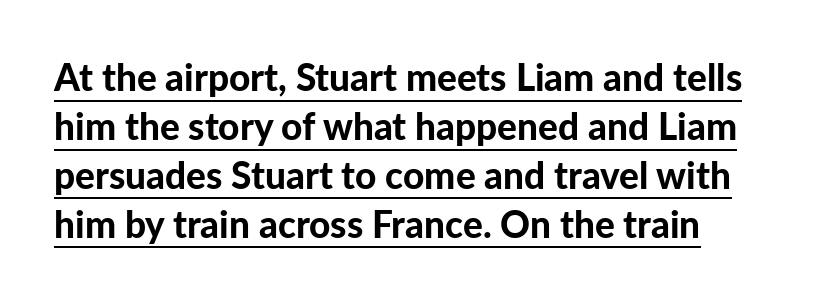
{"serif": "no", "italic": "no", "bold": "yes", "weight": "bold", "width": "normal", "stroke_contrast": "low", "x_height": "medium", "monospaced": "no", "underline": "yes", "line_spacing": "normal", "line_spacing_ratio": 1.32, "letter_spacing": "normal", "letter_spacing_em": 0.0, "glyph_px": 37}
